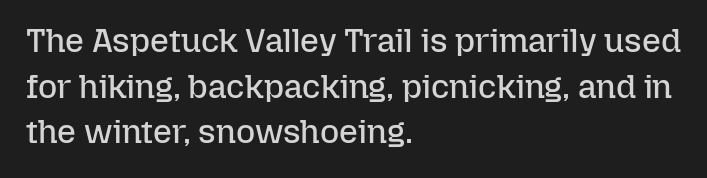
{"italic": "no", "bold": "no", "weight": "regular", "width": "normal", "stroke_contrast": "low", "x_height": "medium", "monospaced": "no", "underline": "no", "align": "left", "line_spacing": "normal", "line_spacing_ratio": 1.38, "letter_spacing": "normal", "letter_spacing_em": 0.0, "glyph_px": 33}
